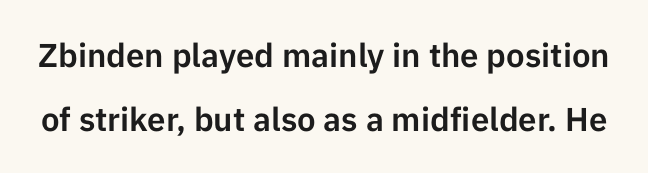
The image shows 33 px sans-serif type, upright; set loose line spacing (1.93x), normal letter spacing, not underlined; low stroke contrast and a medium x-height.
